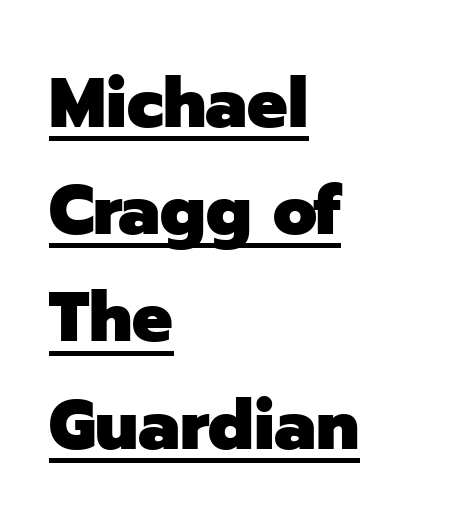
Q: Is the text bold? A: Yes.
Q: Is the text italic (slanted)? A: No, it is upright.
Q: Is the typeface a serif or a sans-serif typeface? A: Sans-serif.
Q: Is the text underlined? A: Yes.
Q: How is the paragraph aligned? A: Left-aligned.
Q: Is the spacing between letters normal or unusually wide? A: Normal.
Q: Is the spacing between lines tight, normal or loose? A: Normal.
Q: Width (condensed, normal, or wide)? A: Normal.
Q: Stroke contrast? A: Low.
Q: x-height? A: Medium.
Q: Monospaced? A: No.
